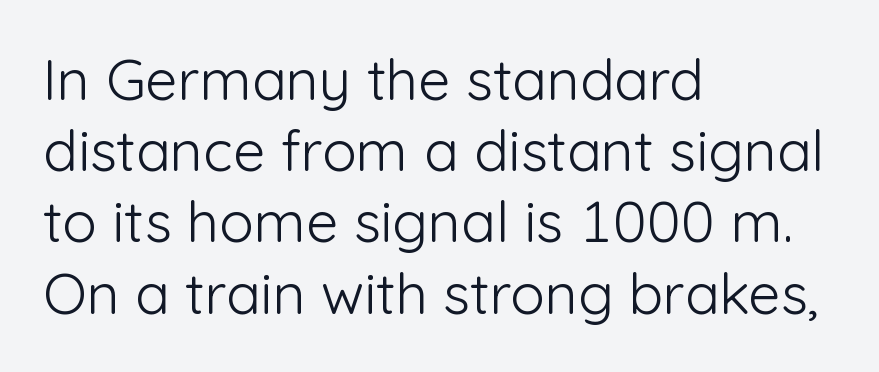
Q: Is the text bold? A: No.
Q: Is the text italic (slanted)? A: No, it is upright.
Q: Is the typeface a serif or a sans-serif typeface? A: Sans-serif.
Q: Is the text underlined? A: No.
Q: How is the paragraph aligned? A: Left-aligned.
Q: Is the spacing between letters normal or unusually wide? A: Normal.
Q: Is the spacing between lines tight, normal or loose? A: Normal.
Q: Width (condensed, normal, or wide)? A: Normal.
Q: Stroke contrast? A: Low.
Q: x-height? A: Medium.
Q: Monospaced? A: No.
